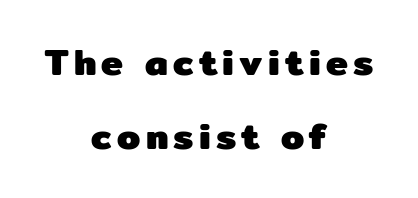
The image shows 37 px heavy sans-serif type, upright; set centered, loose line spacing (2.01x), not underlined; low stroke contrast and a medium x-height.
